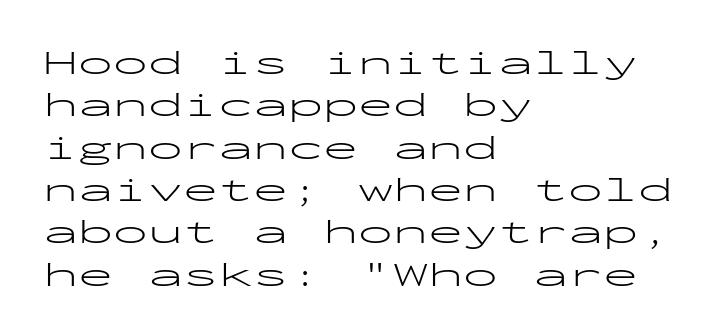
{"serif": "no", "italic": "no", "bold": "no", "weight": "light", "width": "wide", "stroke_contrast": "low", "x_height": "medium", "monospaced": "yes", "underline": "no", "align": "left", "line_spacing_ratio": 1.21, "letter_spacing": "normal", "letter_spacing_em": 0.0, "glyph_px": 35}
